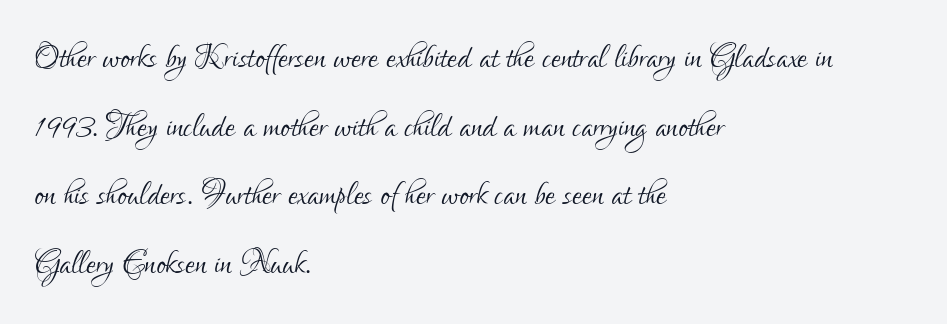
Q: Is the text bold? A: No.
Q: Is the text italic (slanted)? A: Yes.
Q: Is the typeface a serif or a sans-serif typeface? A: Sans-serif.
Q: Is the text underlined? A: No.
Q: How is the paragraph aligned? A: Left-aligned.
Q: Is the spacing between letters normal or unusually wide? A: Normal.
Q: Is the spacing between lines tight, normal or loose? A: Normal.
Q: Width (condensed, normal, or wide)? A: Condensed.
Q: Stroke contrast? A: Low.
Q: x-height? A: Small.
Q: Monospaced? A: No.
